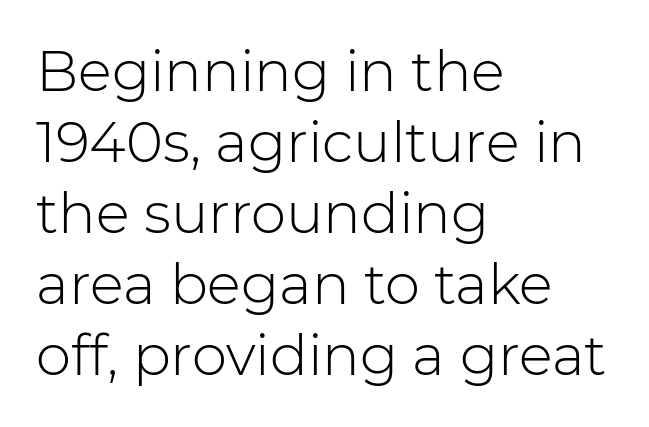
Do the characters align in a grid? No, the font is proportional. The rag falls on the right side of this text block. Caption: face not bold, strokes unweighted. Descenders are the only things crossing below the line.
